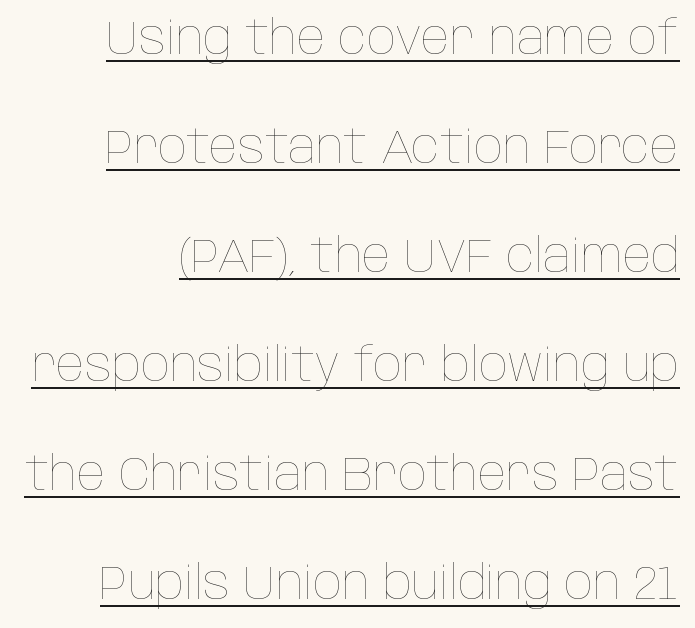
Every stem runs plumb, perpendicular to the baseline. Compared with typical body copy, the letter spacing here is the same. This reads as an unemphasized weight, regular at the heaviest. Character widths vary here, with narrow letters taking less room than wide ones. Is there an underline? Yes — a line sits under the letters.
